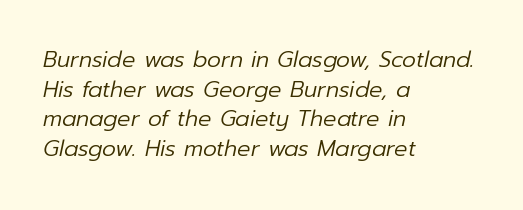
Q: Is the text bold? A: No.
Q: Is the text italic (slanted)? A: Yes, it leans right by about 12 degrees.
Q: Is the text underlined? A: No.
Q: How is the paragraph aligned? A: Left-aligned.
Q: Is the spacing between letters normal or unusually wide? A: Normal.
Q: Is the spacing between lines tight, normal or loose? A: Normal.
